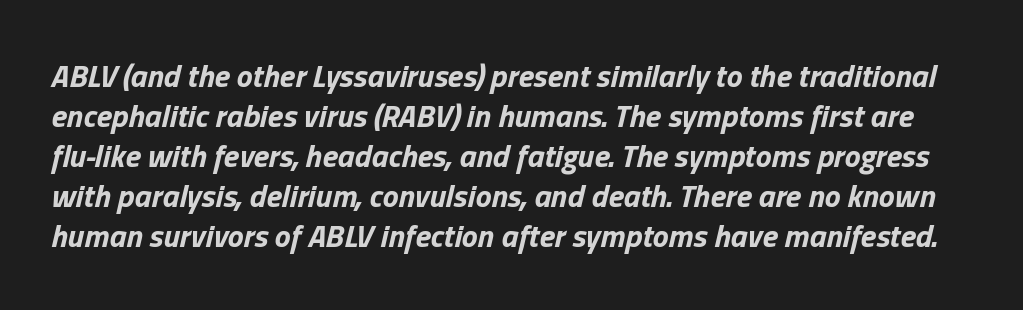
Whoever set this chose a conventional vertical rhythm. A typesetter would mark this as italic. These lines keep a tight, regular rhythm from letter to letter. The characters look thick and weighty, a clear bold. Here the designer chose a conventional face with non-uniform glyph widths.
